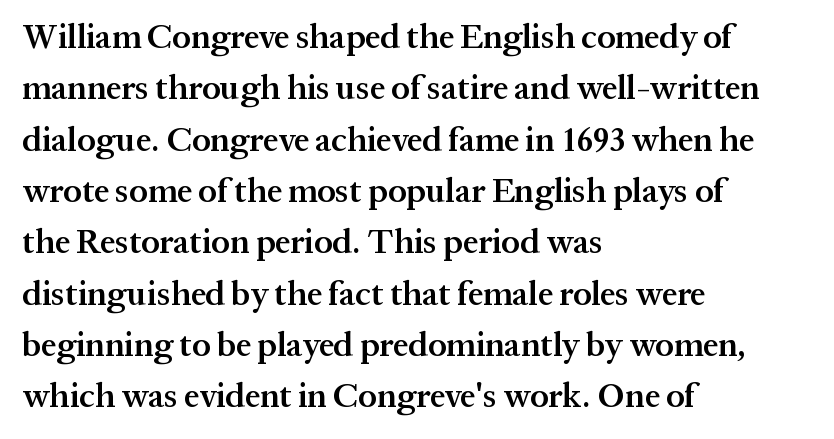
The image shows 34 px semibold serif type, upright; set left-aligned, normal line spacing (1.51x), normal letter spacing, not underlined; medium stroke contrast and a medium x-height.
